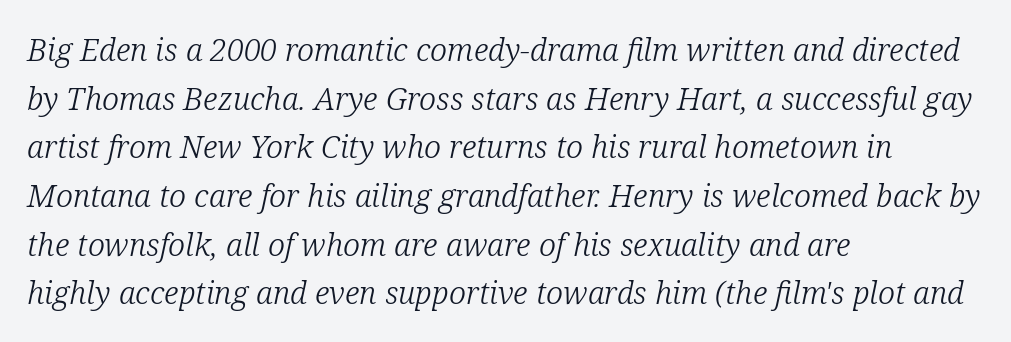
Q: Is the text bold? A: No.
Q: Is the text italic (slanted)? A: Yes, it leans right by about 12 degrees.
Q: Is the typeface a serif or a sans-serif typeface? A: Serif.
Q: Is the text underlined? A: No.
Q: How is the paragraph aligned? A: Left-aligned.
Q: Is the spacing between letters normal or unusually wide? A: Normal.
Q: Is the spacing between lines tight, normal or loose? A: Normal.
Q: Width (condensed, normal, or wide)? A: Normal.
Q: Stroke contrast? A: Low.
Q: x-height? A: Medium.
Q: Monospaced? A: No.
